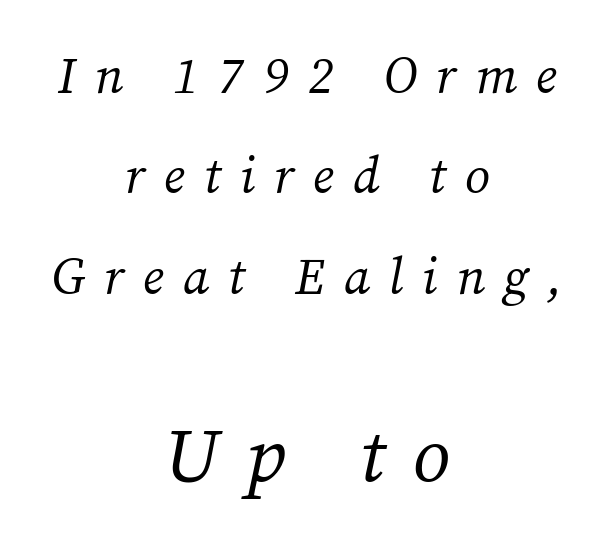
The image shows 76 px regular-weight serif type, italic (leaning right); set centered, loose line spacing (1.97x), unusually wide letter spacing (+0.37 em), not underlined; the second (bottom) block is 1.49x larger; medium stroke contrast and a medium x-height.
